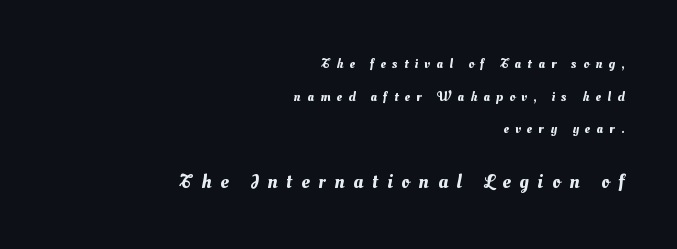
Words float on clear page, feet unadorned. Summary of vertical rhythm: relaxed, with wide interline spacing. In terms of letterspacing, this is a distinctly airy, spread setting. The following chunk of copy outweighs the initial chunk in type size. These lines are set flush right with a ragged left edge.
